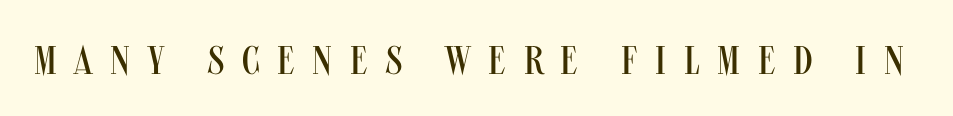
The type sits square on the baseline with zero lean. Stem width sits at or under what a default text font uses. Nothing sits at the stroke ends, so this counts as sans-serif. A typesetter would call this proportional, since set widths differ per character.
